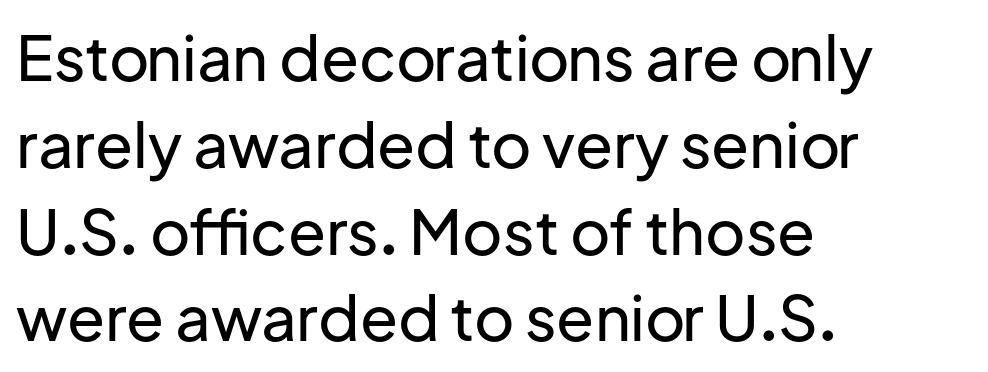
{"serif": "no", "italic": "no", "width": "normal", "stroke_contrast": "low", "x_height": "medium", "monospaced": "no", "underline": "no", "align": "left", "line_spacing": "normal", "line_spacing_ratio": 1.4, "letter_spacing": "normal", "letter_spacing_em": 0.0, "glyph_px": 62}
